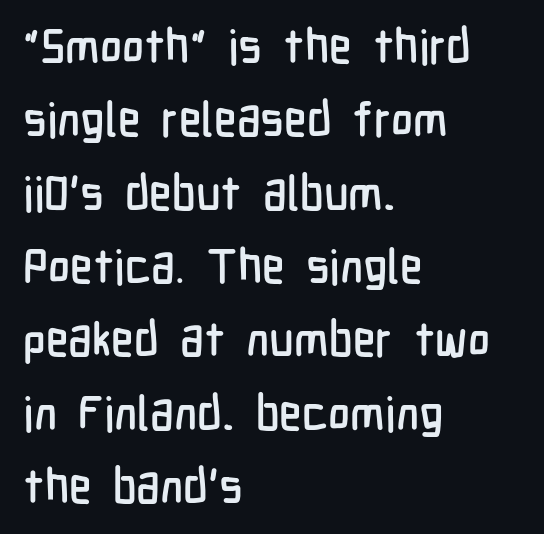
The image shows 47 px condensed sans-serif type, upright; set left-aligned, normal line spacing (1.56x), normal letter spacing, not underlined; low stroke contrast and a medium x-height.
